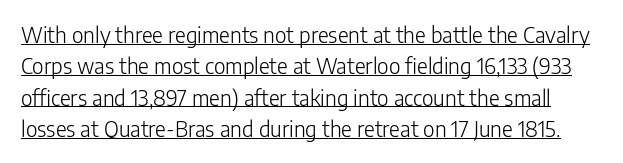
Compared with typical paragraphs, the rows here are spaced about the same. Think standard paragraph weight, or any step lighter than that. Rendered with straight, roman letterforms. In terms of letterspacing, this is plain default setting.
